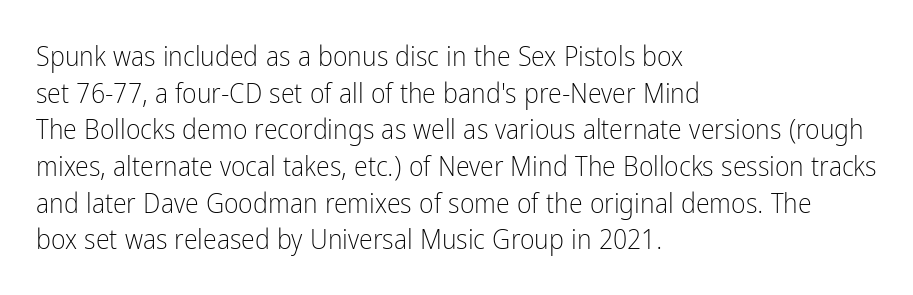
{"serif": "no", "italic": "no", "bold": "no", "weight": "light", "width": "condensed", "stroke_contrast": "low", "x_height": "medium", "monospaced": "no", "underline": "no", "align": "left", "line_spacing": "normal", "line_spacing_ratio": 1.31, "letter_spacing": "normal", "letter_spacing_em": 0.0, "glyph_px": 28}
